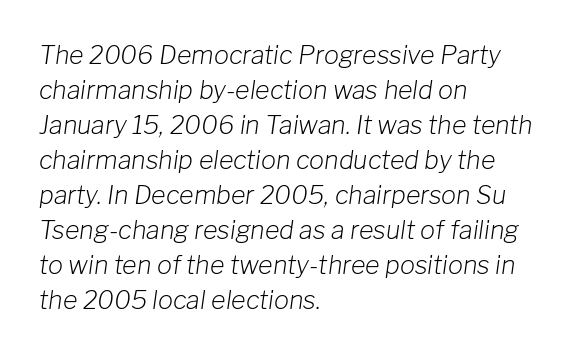
The image shows 25 px text type, italic (leaning right); set left-aligned, normal line spacing (1.4x), normal letter spacing, not underlined.
